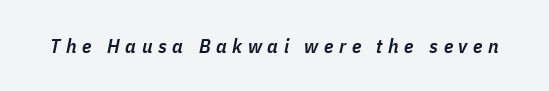
{"italic": "yes", "lean": "right", "slant_degrees": 11, "bold": "semi", "underline": "no", "letter_spacing": "wide", "letter_spacing_em": 0.28, "glyph_px": 20}
